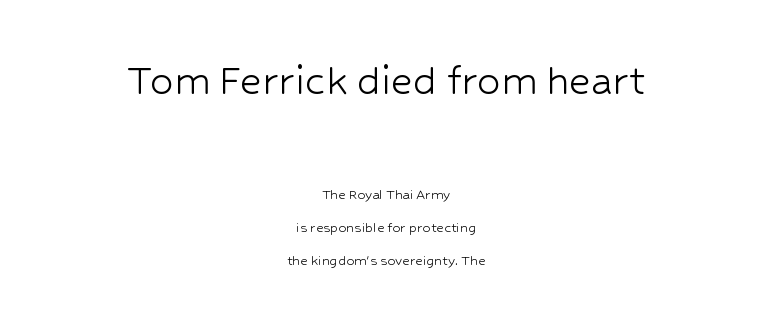
Glance below the letters and you will spot only blank space. Spacing between characters is what you'd get straight out of the box. Students, observe: this is what heavily led, spacious text looks like. Does the bottom block carry the larger type? No, the top block does.
